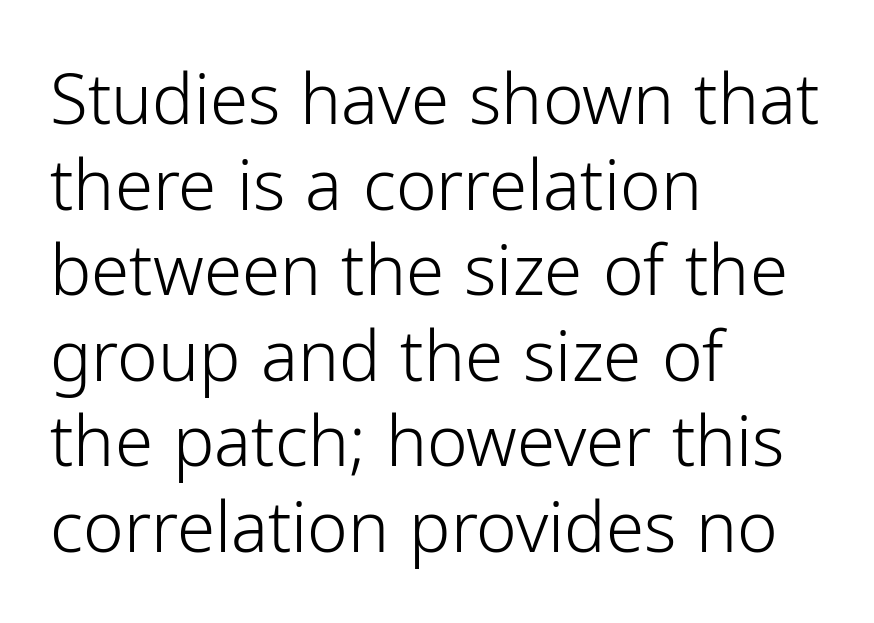
{"serif": "no", "italic": "no", "bold": "no", "weight": "light", "width": "normal", "stroke_contrast": "low", "x_height": "medium", "monospaced": "no", "underline": "no", "align": "left", "line_spacing_ratio": 1.24, "letter_spacing": "normal", "letter_spacing_em": 0.0, "glyph_px": 69}
